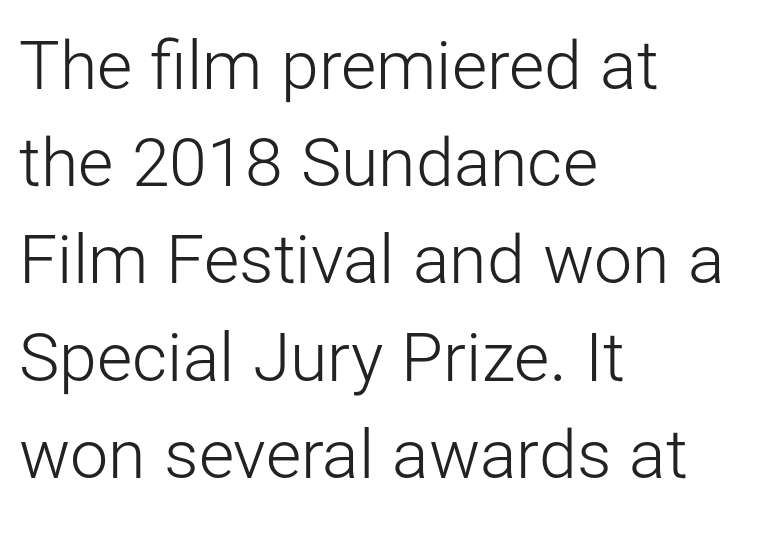
Examine the stroke ends and you'll find no serifs. Glance below the letters and you will spot only blank space. Weight: in the light-to-regular range. Think of a printed novel: that variable character pitch is what you see here.
